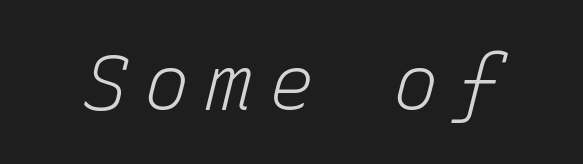
Q: Is the text bold? A: No.
Q: Is the text italic (slanted)? A: Yes, it leans right by about 15 degrees.
Q: Is the text underlined? A: No.
Q: Is the spacing between letters normal or unusually wide? A: Unusually wide.
Q: Width (condensed, normal, or wide)? A: Normal.
Q: Stroke contrast? A: Low.
Q: x-height? A: Medium.
Q: Monospaced? A: Yes.
